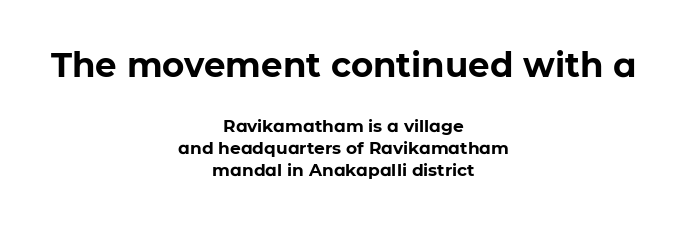
The block sitting higher on the canvas is the one with enlarged characters. Think of a printed novel: that variable character pitch is what you see here. No extra tracking has been applied to these lines. The glyphs are unaccompanied by any horizontal stroke below them. The axis of the letterforms is exactly vertical. A centered setting, common on invitations and titles, is used for this passage.
